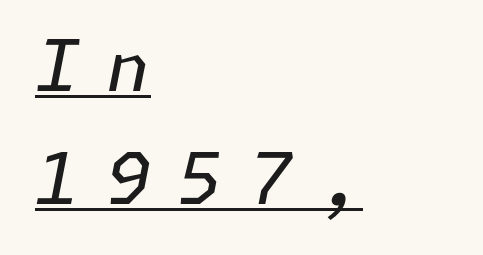
A light-to-regular cut is what we see here. The leading is moderate, giving the passage an even texture. Someone cranked the tracking dial way up on this one. Alignment: flush left. The words here are underlined.
